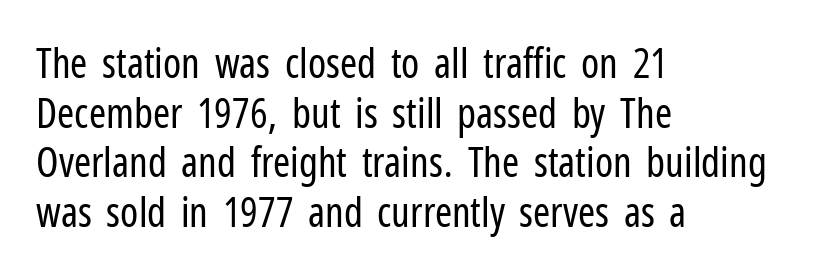
{"serif": "no", "italic": "no", "bold": "no", "weight": "regular", "width": "condensed", "stroke_contrast": "low", "x_height": "medium", "monospaced": "no", "underline": "no", "align": "left", "line_spacing_ratio": 1.21, "letter_spacing": "normal", "letter_spacing_em": 0.0, "glyph_px": 41}
